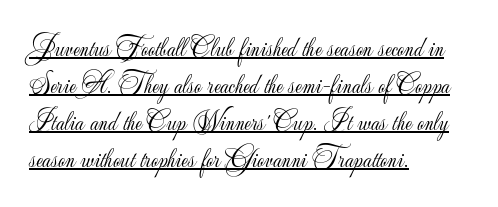
Q: Is the text bold? A: No.
Q: Is the text italic (slanted)? A: Yes.
Q: Is the text underlined? A: Yes.
Q: How is the paragraph aligned? A: Left-aligned.
Q: Is the spacing between letters normal or unusually wide? A: Normal.
Q: Is the spacing between lines tight, normal or loose? A: Normal.
